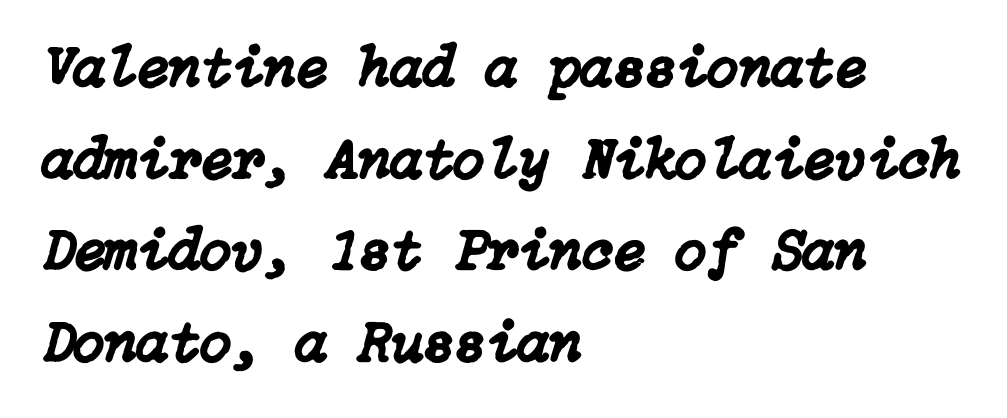
Q: Is the text italic (slanted)? A: Yes, it leans right by about 15 degrees.
Q: Is the text underlined? A: No.
Q: How is the paragraph aligned? A: Left-aligned.
Q: Is the spacing between letters normal or unusually wide? A: Normal.
Q: Is the spacing between lines tight, normal or loose? A: Normal.
Q: Width (condensed, normal, or wide)? A: Normal.
Q: Stroke contrast? A: Low.
Q: x-height? A: Medium.
